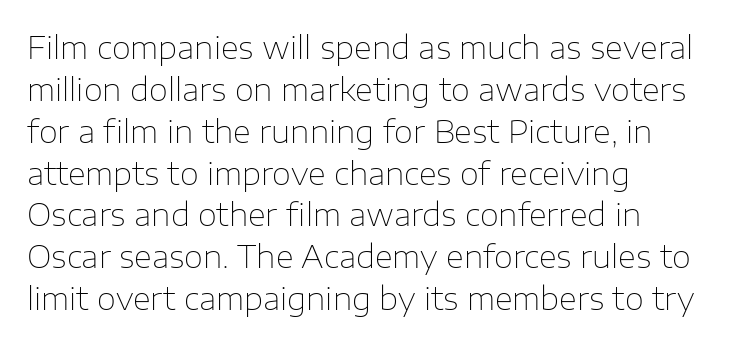
{"serif": "no", "italic": "no", "bold": "no", "weight": "thin", "width": "normal", "stroke_contrast": "low", "x_height": "medium", "monospaced": "no", "underline": "no", "align": "left", "line_spacing": "normal", "line_spacing_ratio": 1.35, "letter_spacing": "normal", "letter_spacing_em": 0.0, "glyph_px": 31}
